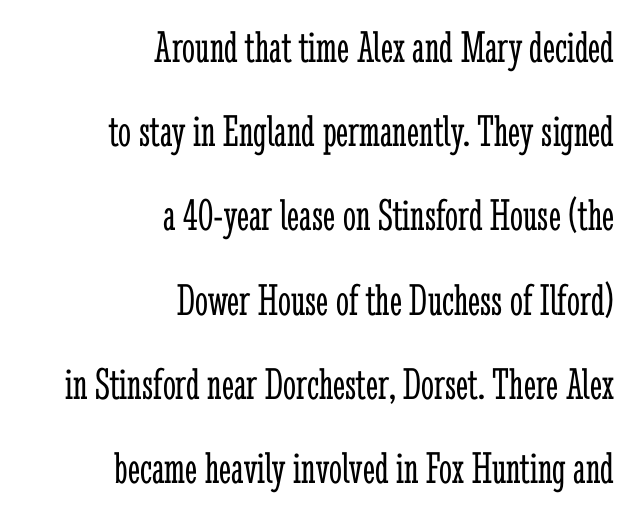
Q: Is the text bold? A: No.
Q: Is the text italic (slanted)? A: No, it is upright.
Q: Is the typeface a serif or a sans-serif typeface? A: Serif.
Q: Is the text underlined? A: No.
Q: How is the paragraph aligned? A: Right-aligned.
Q: Is the spacing between letters normal or unusually wide? A: Normal.
Q: Width (condensed, normal, or wide)? A: Condensed.
Q: Stroke contrast? A: Low.
Q: x-height? A: Medium.
Q: Monospaced? A: No.
